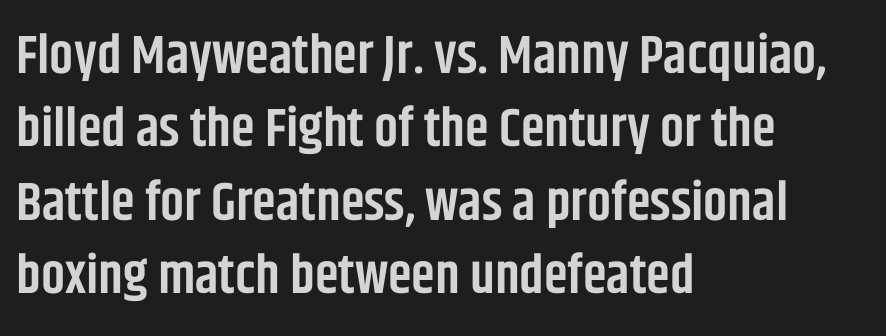
{"serif": "no", "italic": "no", "bold": "semi", "weight": "semibold", "width": "condensed", "stroke_contrast": "low", "x_height": "large", "monospaced": "no", "underline": "no", "align": "left", "line_spacing": "normal", "line_spacing_ratio": 1.36, "letter_spacing": "normal", "letter_spacing_em": 0.0, "glyph_px": 54}
